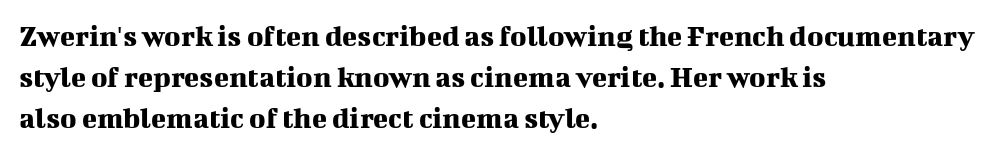
Q: Is the text italic (slanted)? A: No, it is upright.
Q: Is the typeface a serif or a sans-serif typeface? A: Serif.
Q: Is the text underlined? A: No.
Q: How is the paragraph aligned? A: Left-aligned.
Q: Is the spacing between letters normal or unusually wide? A: Normal.
Q: Is the spacing between lines tight, normal or loose? A: Normal.
Q: Width (condensed, normal, or wide)? A: Normal.
Q: Stroke contrast? A: Medium.
Q: x-height? A: Medium.
Q: Monospaced? A: No.
